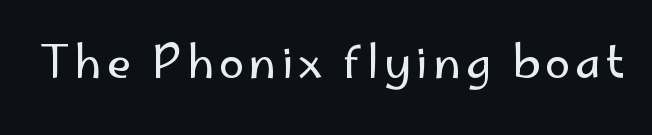
Ordinary non-slanted type is in use. Classification — sans serif. This reads as an unemphasized weight, regular at the heaviest. Anything drawn beneath the words? Only blank space. Looks like regular typesetting: each glyph gets only the width it needs.
